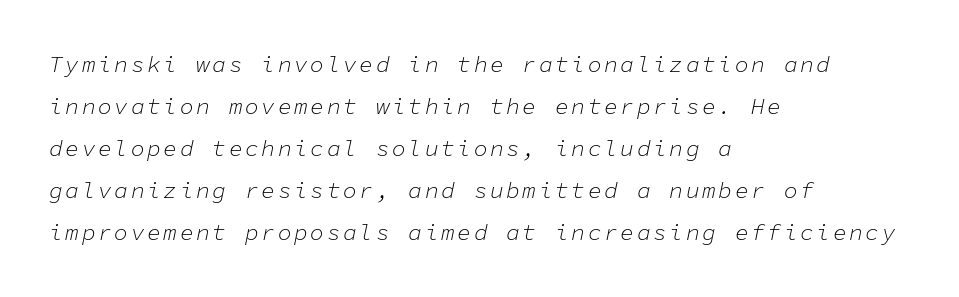
Q: Is the text bold? A: No.
Q: Is the text italic (slanted)? A: Yes, it leans right by about 11 degrees.
Q: Is the text underlined? A: No.
Q: How is the paragraph aligned? A: Left-aligned.
